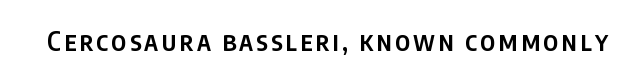
Glance below the letters and you will spot only blank space. In terms of weight, the rendering is demibold, just under bold. The font's upright variant was chosen for this text.
